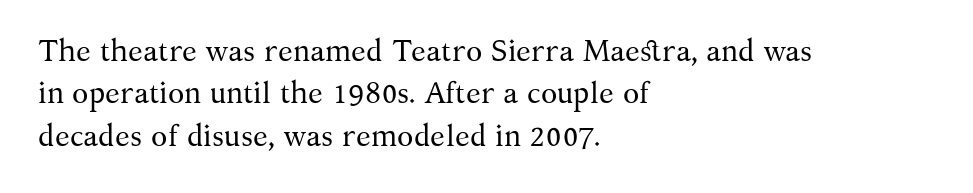
Q: Is the text bold? A: No.
Q: Is the text italic (slanted)? A: No, it is upright.
Q: Is the typeface a serif or a sans-serif typeface? A: Serif.
Q: Is the text underlined? A: No.
Q: How is the paragraph aligned? A: Left-aligned.
Q: Is the spacing between letters normal or unusually wide? A: Normal.
Q: Is the spacing between lines tight, normal or loose? A: Normal.
Q: Width (condensed, normal, or wide)? A: Normal.
Q: Stroke contrast? A: Medium.
Q: x-height? A: Medium.
Q: Monospaced? A: No.
